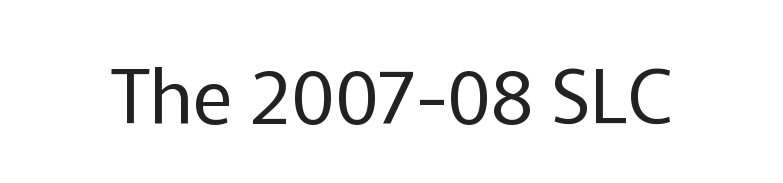
Q: Is the text bold? A: No.
Q: Is the text italic (slanted)? A: No, it is upright.
Q: Is the typeface a serif or a sans-serif typeface? A: Sans-serif.
Q: Is the text underlined? A: No.
Q: Is the spacing between letters normal or unusually wide? A: Normal.
Q: Width (condensed, normal, or wide)? A: Normal.
Q: Stroke contrast? A: Low.
Q: x-height? A: Medium.
Q: Monospaced? A: No.
